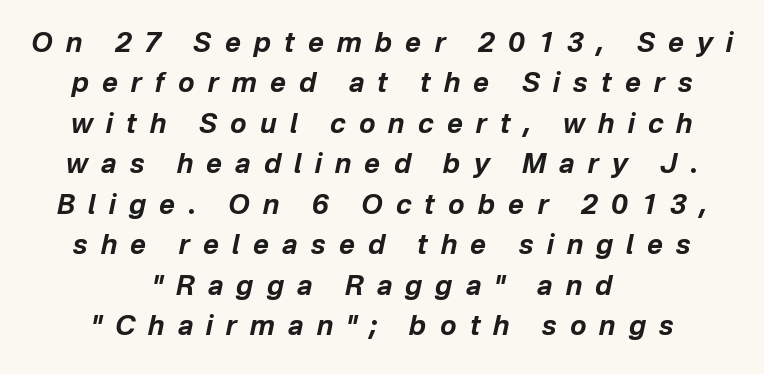
Evenly set lines give the paragraph a standard silhouette. Descenders hang freely into open space. You can tell it's italic because the verticals aren't actually vertical. You could only call the tracking loose — the letters float apart. These lines stack symmetrically, like a column narrowing and widening about its center.
